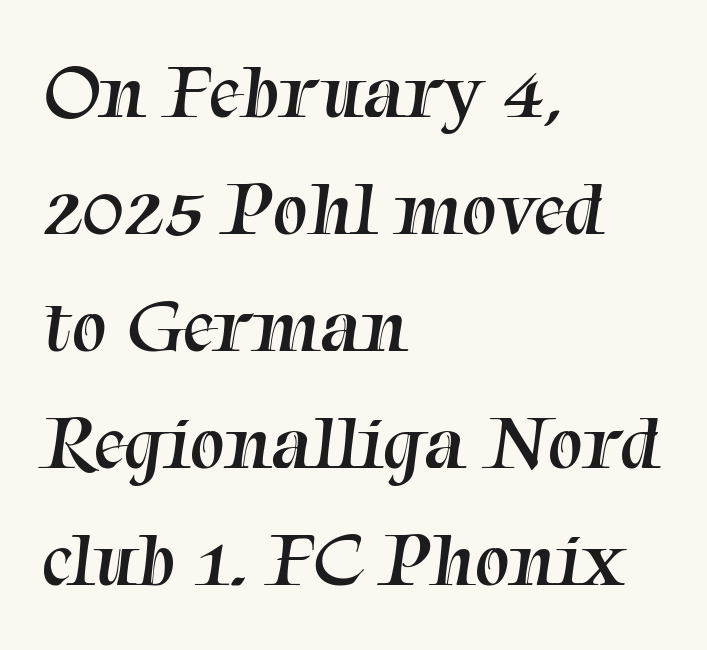
{"serif": "yes", "bold": "no", "weight": "regular", "width": "normal", "stroke_contrast": "medium", "x_height": "medium", "monospaced": "no", "underline": "no", "align": "left", "line_spacing": "normal", "line_spacing_ratio": 1.48, "letter_spacing": "normal", "letter_spacing_em": 0.0, "glyph_px": 79}
